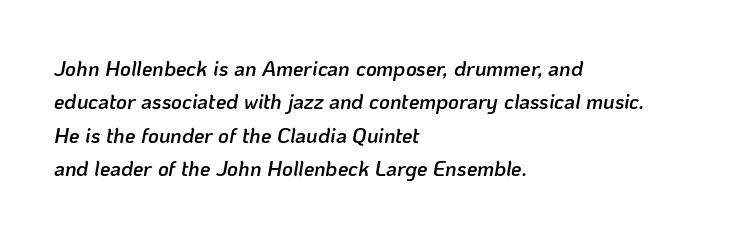
{"italic": "yes", "lean": "right", "slant_degrees": 10, "bold": "semi", "underline": "no", "align": "left", "line_spacing": "normal", "line_spacing_ratio": 1.59, "letter_spacing": "normal", "letter_spacing_em": 0.0, "glyph_px": 21}
